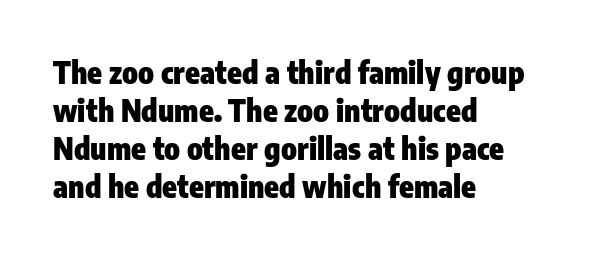
{"serif": "no", "italic": "no", "bold": "yes", "weight": "heavy", "width": "condensed", "stroke_contrast": "low", "x_height": "medium", "monospaced": "no", "underline": "no", "align": "left", "line_spacing": "normal", "line_spacing_ratio": 1.27, "letter_spacing": "normal", "letter_spacing_em": 0.0, "glyph_px": 30}
